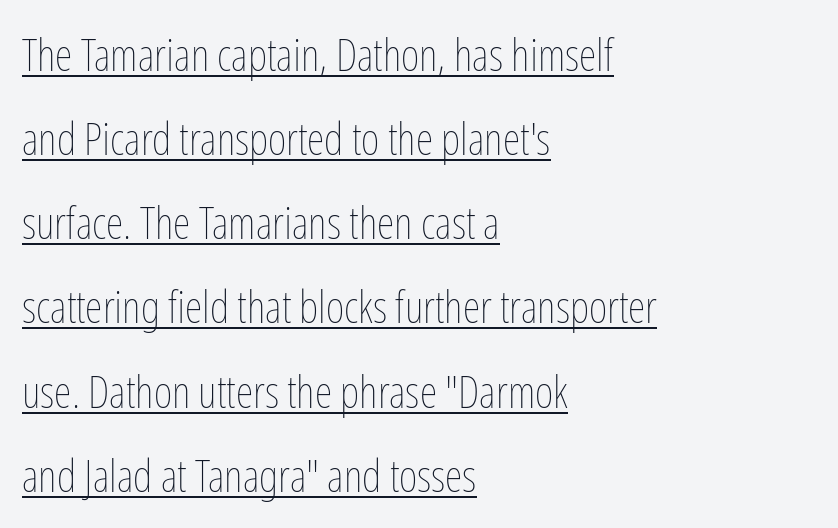
The image shows 45 px thin, condensed type, upright; set left-aligned, line spacing 1.87x, normal letter spacing, underlined; low stroke contrast and a medium x-height.
